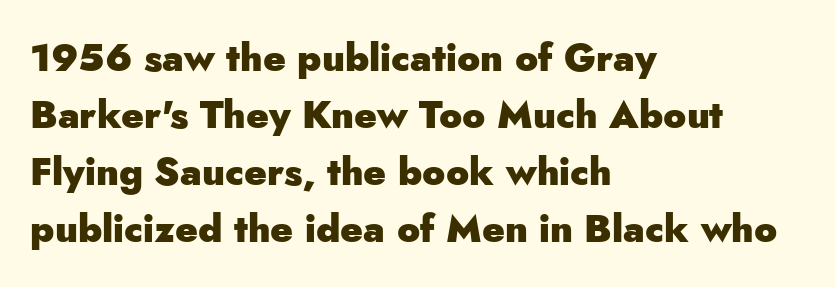
The image shows 38 px heavy sans-serif type, upright; set left-aligned, normal line spacing (1.5x), normal letter spacing, not underlined; low stroke contrast and a small x-height.
